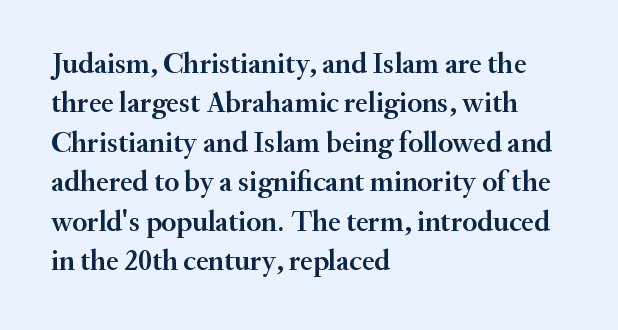
Character widths vary here, with narrow letters taking less room than wide ones. The letterforms sit shoulder to shoulder at normal distance. The strokes are fattened partway — semibold, not bold. This rendering features lettering with no underline. The vertical gap from one line to the next is medium. Observe the serifs anchoring each vertical stroke in this sample.
